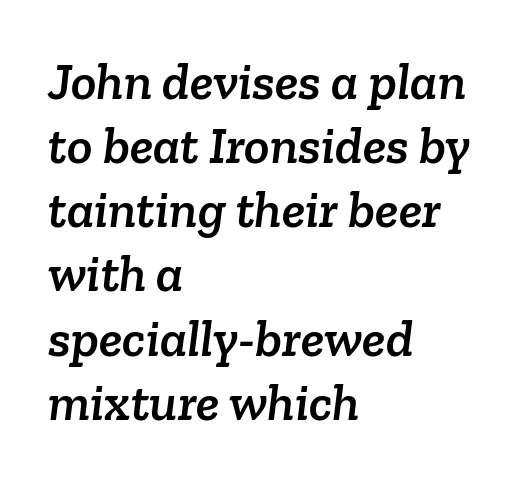
Visually the block forms a straight wall on the left and a jagged coastline on the right. The text was rendered using a seriffed face with decorative stroke endings. The type is set solid horizontally, with unmodified tracking. Think of a printed novel: that variable character pitch is what you see here. Lines of text with bare space underneath.
